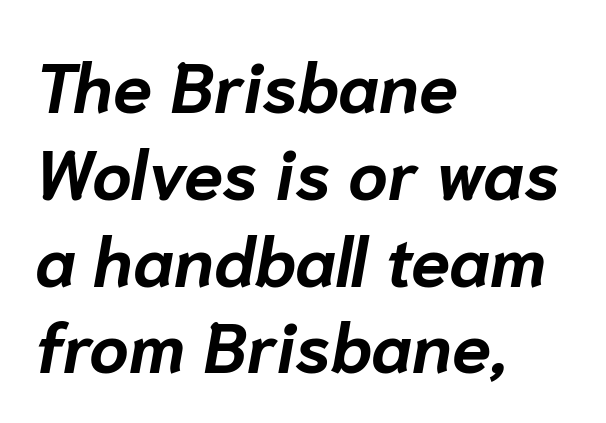
A typesetter would mark this as italic. Here the designer chose a conventional face with non-uniform glyph widths. Inter-character spacing is left at the font's built-in metrics. A clean baseline with only descenders dipping below it. Where is the straight margin? On the left.
